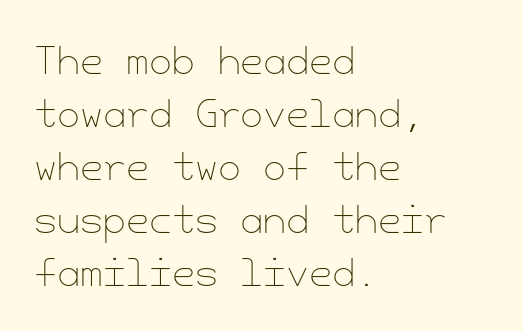
{"italic": "no", "bold": "no", "weight": "thin", "width": "normal", "stroke_contrast": "low", "x_height": "small", "underline": "no", "align": "left", "line_spacing": "normal", "line_spacing_ratio": 1.43, "letter_spacing": "normal", "letter_spacing_em": 0.0, "glyph_px": 37}
